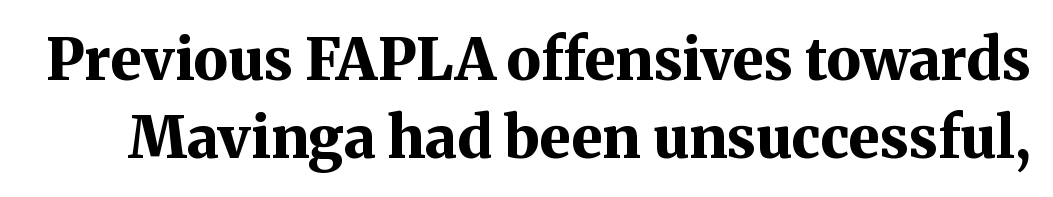
The image shows 58 px bold serif type, upright; set normal line spacing (1.35x), normal letter spacing, not underlined; medium stroke contrast and a medium x-height.
